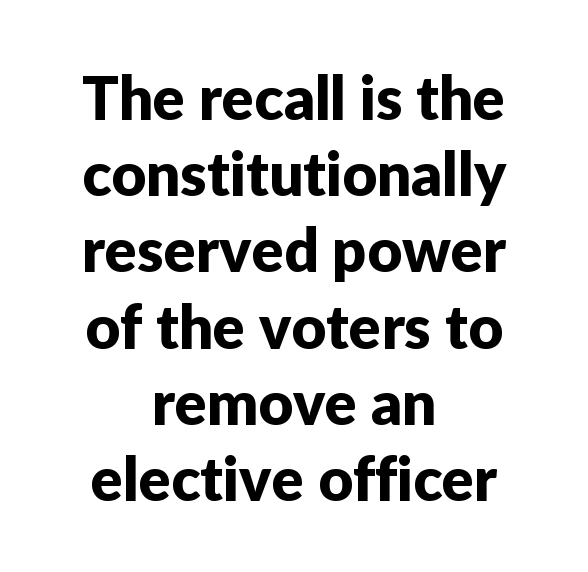
The lines are quadded center. Quick note: underline off. The horizontal fit of the characters is conventional and even. Looks like regular typesetting: each glyph gets only the width it needs.
